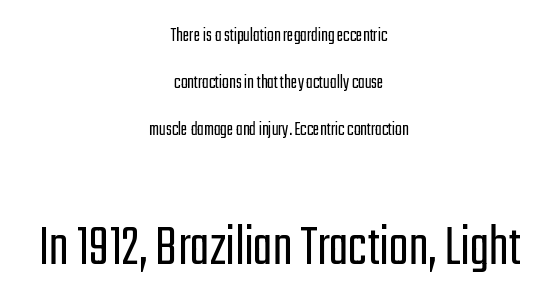
{"serif": "no", "italic": "no", "bold": "no", "weight": "light", "width": "condensed", "stroke_contrast": "low", "x_height": "medium", "monospaced": "no", "underline": "no", "align": "center", "line_spacing": "loose", "line_spacing_ratio": 2.36, "letter_spacing": "normal", "letter_spacing_em": 0.0, "larger_block": "second", "size_ratio": 2.95, "glyph_px": 59}
